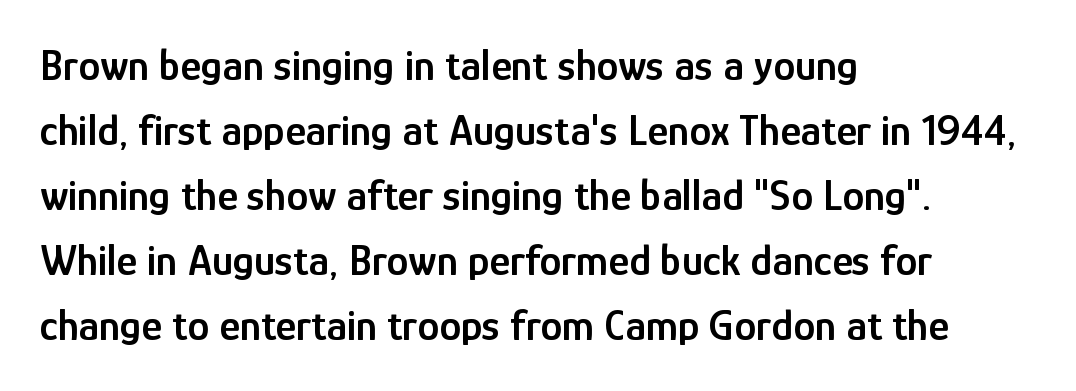
{"serif": "no", "italic": "no", "bold": "semi", "weight": "semibold", "width": "condensed", "stroke_contrast": "low", "x_height": "medium", "monospaced": "no", "underline": "no", "align": "left", "line_spacing": "normal", "line_spacing_ratio": 1.48, "letter_spacing": "normal", "letter_spacing_em": 0.0, "glyph_px": 44}
